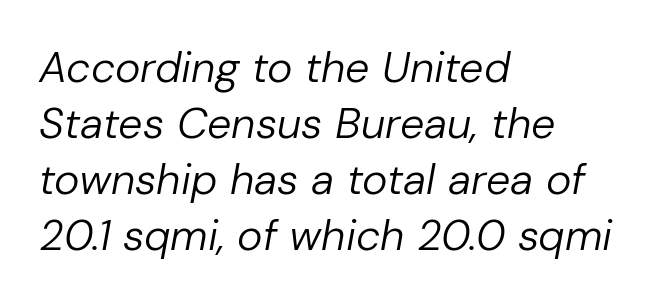
Q: Is the text bold? A: No.
Q: Is the text italic (slanted)? A: Yes, it leans right by about 10 degrees.
Q: Is the text underlined? A: No.
Q: How is the paragraph aligned? A: Left-aligned.
Q: Is the spacing between letters normal or unusually wide? A: Normal.
Q: Is the spacing between lines tight, normal or loose? A: Normal.
Q: Width (condensed, normal, or wide)? A: Normal.
Q: Stroke contrast? A: Low.
Q: x-height? A: Medium.
Q: Monospaced? A: No.
